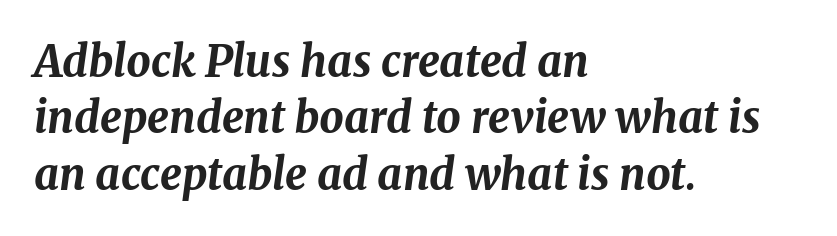
Q: Is the text bold? A: Yes.
Q: Is the text italic (slanted)? A: Yes, it leans right by about 8 degrees.
Q: Is the text underlined? A: No.
Q: How is the paragraph aligned? A: Left-aligned.
Q: Is the spacing between letters normal or unusually wide? A: Normal.
Q: Is the spacing between lines tight, normal or loose? A: Normal.
Q: Width (condensed, normal, or wide)? A: Normal.
Q: Stroke contrast? A: Medium.
Q: x-height? A: Medium.
Q: Monospaced? A: No.
